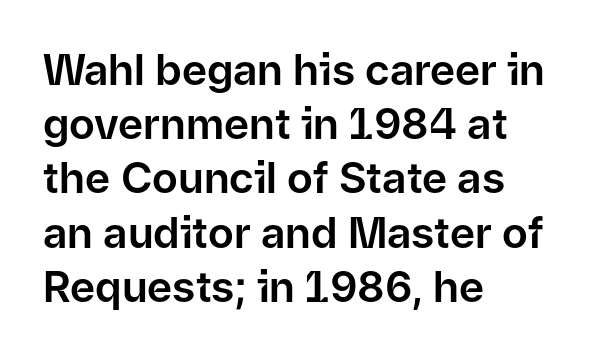
If you drew a ruler down the left edge, every line would touch it. The strip under each line holds only bare page. Think of a printed novel: that variable character pitch is what you see here. Characters remain perfectly vertical along every line.
